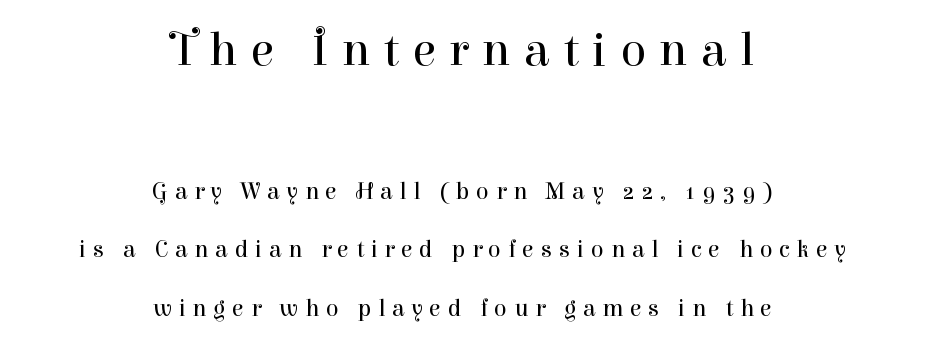
The image shows 48 px regular-weight serif type, upright; set centered, loose line spacing (2.43x), unusually wide letter spacing (+0.28 em), not underlined; the first (top) block is 2.0x larger; high stroke contrast and a medium x-height.
